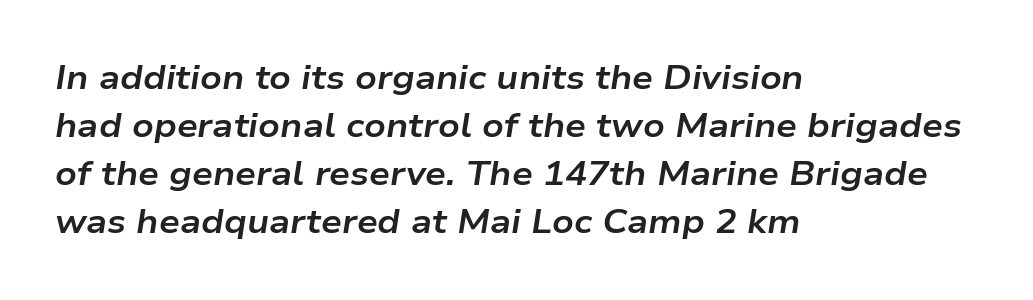
The image shows 33 px bold, wide type, italic (leaning right); set left-aligned, normal line spacing (1.45x), normal letter spacing, not underlined; low stroke contrast and a medium x-height.
